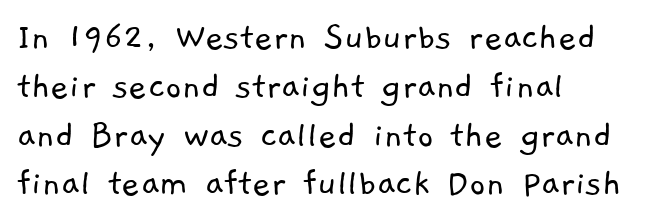
A classic flush-left, rag-right setting is used for this passage. Stroke terminals: plain, sans-serif. The typesetting does not lean heavy: it is not bold. Lines of text with bare space underneath. The tracking reads as untouched default to a designer's eye. Note the varied advance widths — an 'i' is clearly narrower than an 'm'.
